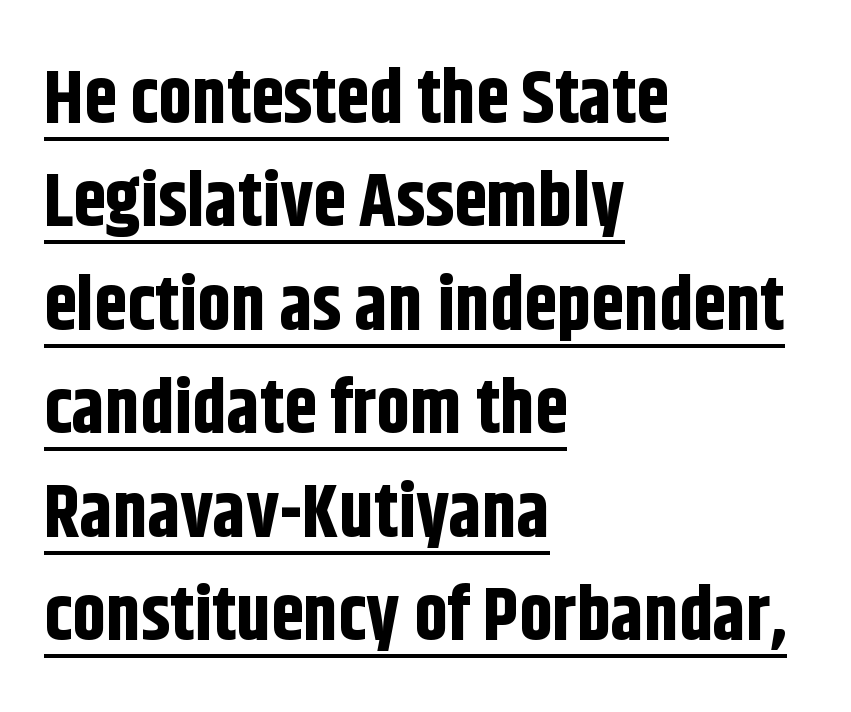
The image shows 75 px bold, condensed sans-serif type, upright; set left-aligned, normal line spacing (1.38x), normal letter spacing, underlined; low stroke contrast and a large x-height.
